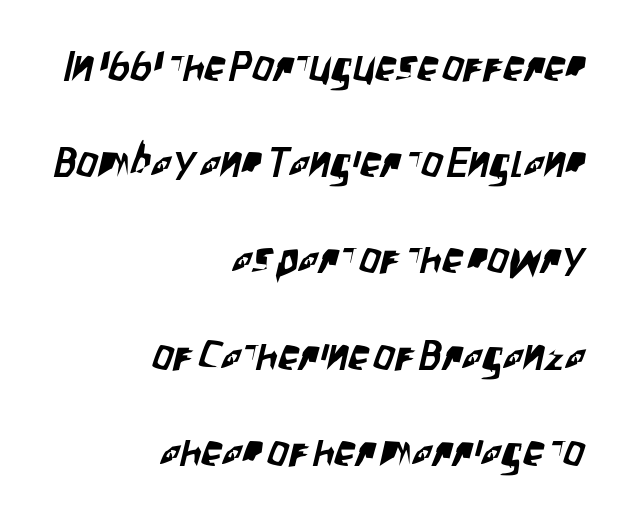
The image shows 42 px condensed sans-serif type; set right-aligned, loose line spacing (2.29x), normal letter spacing, not underlined; low stroke contrast and a large x-height.
